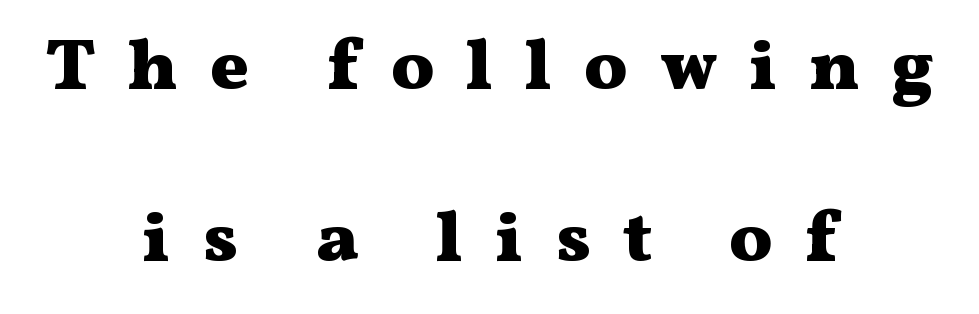
The image shows 72 px heavy, wide serif type, upright; set centered, loose line spacing (2.39x), unusually wide letter spacing (+0.44 em), not underlined; medium stroke contrast and a medium x-height.
